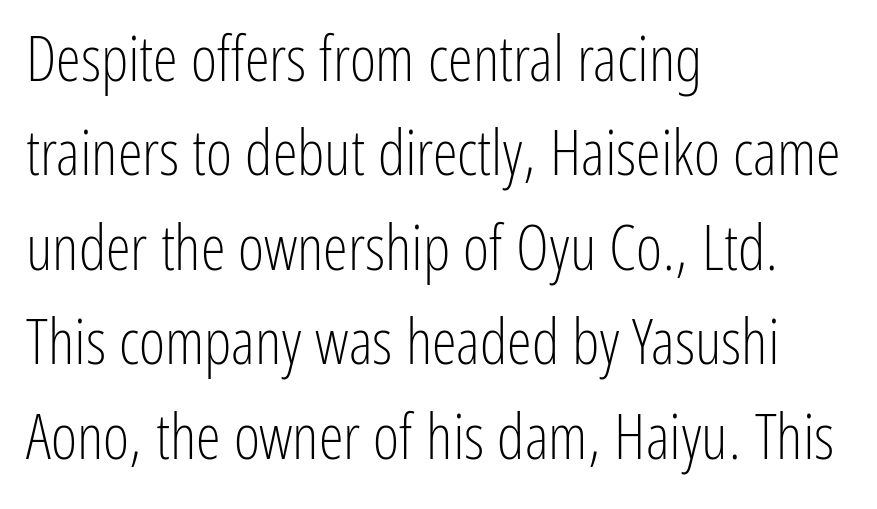
The image shows 63 px light, condensed sans-serif type, upright; set left-aligned, normal line spacing (1.5x), normal letter spacing, not underlined; low stroke contrast and a medium x-height.
